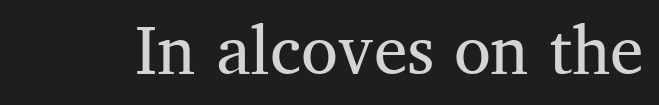
Q: Is the text bold? A: No.
Q: Is the text italic (slanted)? A: No, it is upright.
Q: Is the typeface a serif or a sans-serif typeface? A: Serif.
Q: Is the text underlined? A: No.
Q: Is the spacing between letters normal or unusually wide? A: Normal.
Q: Width (condensed, normal, or wide)? A: Normal.
Q: Stroke contrast? A: Medium.
Q: x-height? A: Medium.
Q: Monospaced? A: No.
